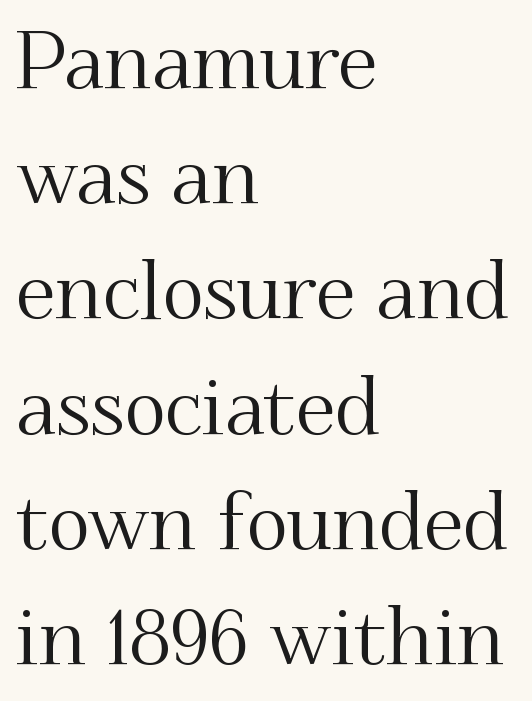
Varying glyph widths throughout — classic text-font behaviour. Rule under the text: the space is simply empty. Is the block centered? No — it sits flush against the left margin. Do the letters lean? They stand straight. The passage shown stacks its lines at a standard gap. Serif or sans? Serif — the stroke terminals have little feet.
